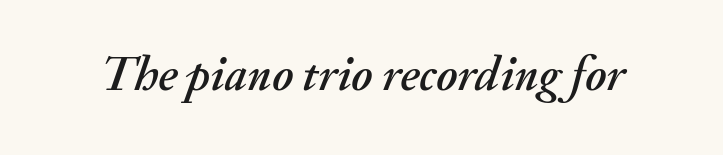
The image shows 48 px text type, italic (leaning right); set normal letter spacing, not underlined; medium stroke contrast and a small x-height.
